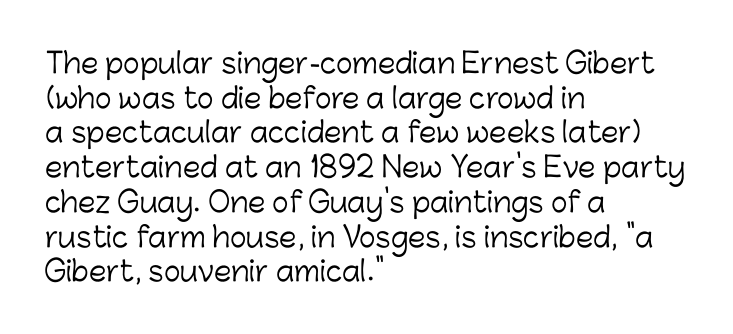
{"serif": "no", "italic": "no", "bold": "no", "weight": "light", "width": "normal", "stroke_contrast": "low", "x_height": "medium", "monospaced": "no", "underline": "no", "align": "left", "line_spacing_ratio": 1.24, "letter_spacing": "normal", "letter_spacing_em": 0.0, "glyph_px": 28}
